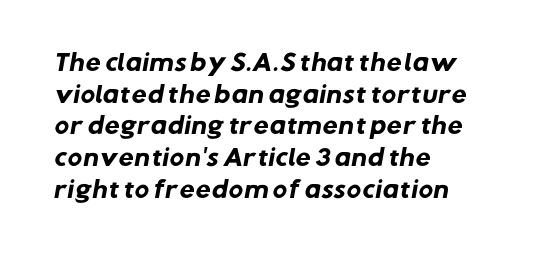
Its strokes are broad and dark, the hallmark of bold type. Honestly, the letter spacing is just normal — you wouldn't notice it. The string is rendered with underlining switched off. A normal amount of white space separates one row of letters from the next. Notice how the passage keeps a crisp vertical edge on the left only.
